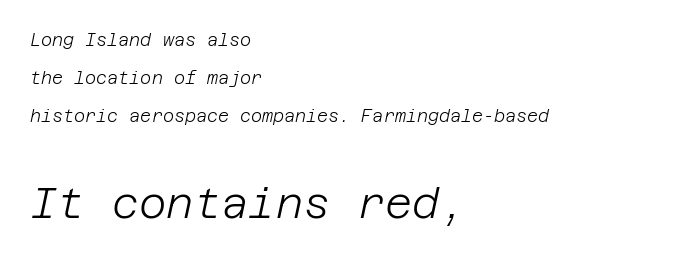
An italicized treatment has been applied to the whole sample. Honestly, there is no underline to notice here at all. Character size in the trailing block exceeds that of the leading block. Leading is clearly above the norm, producing a sparse column.
